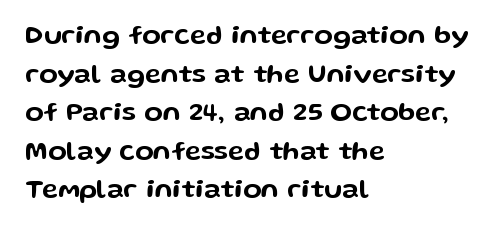
{"italic": "no", "underline": "no", "align": "left", "line_spacing": "normal", "line_spacing_ratio": 1.43, "letter_spacing": "normal", "letter_spacing_em": 0.0, "glyph_px": 27}
